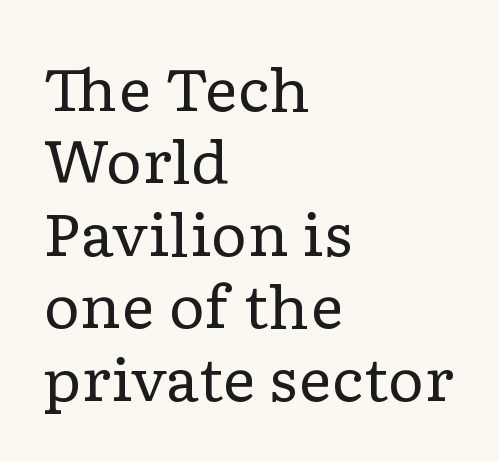
{"serif": "yes", "italic": "no", "bold": "no", "weight": "regular", "width": "wide", "stroke_contrast": "low", "x_height": "medium", "monospaced": "no", "underline": "no", "align": "left", "line_spacing": "normal", "line_spacing_ratio": 1.27, "letter_spacing": "normal", "letter_spacing_em": 0.0, "glyph_px": 57}
